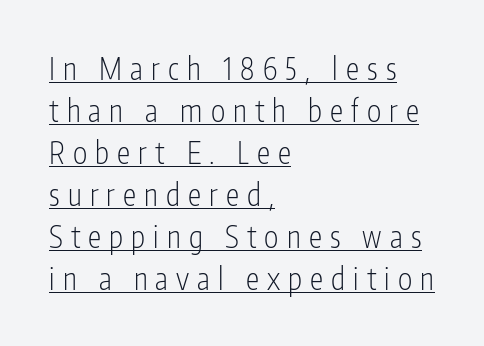
Q: Is the text bold? A: No.
Q: Is the text italic (slanted)? A: No, it is upright.
Q: Is the typeface a serif or a sans-serif typeface? A: Sans-serif.
Q: Is the text underlined? A: Yes.
Q: How is the paragraph aligned? A: Left-aligned.
Q: Is the spacing between letters normal or unusually wide? A: Unusually wide.
Q: Is the spacing between lines tight, normal or loose? A: Normal.
Q: Width (condensed, normal, or wide)? A: Condensed.
Q: Stroke contrast? A: Low.
Q: x-height? A: Medium.
Q: Monospaced? A: No.
